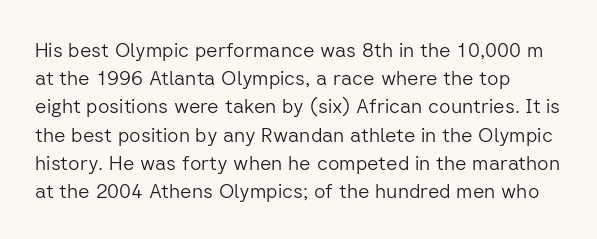
The image shows 20 px text type, upright; set normal line spacing (1.41x), normal letter spacing, not underlined.
